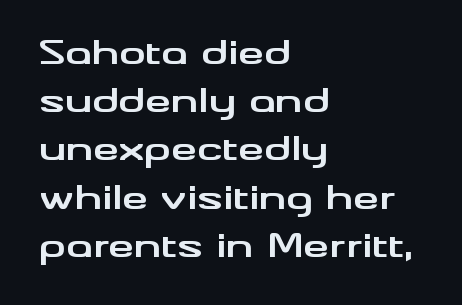
The image shows 33 px bold, wide sans-serif type, upright; set left-aligned, normal line spacing (1.46x), normal letter spacing, not underlined; medium stroke contrast and a small x-height.
